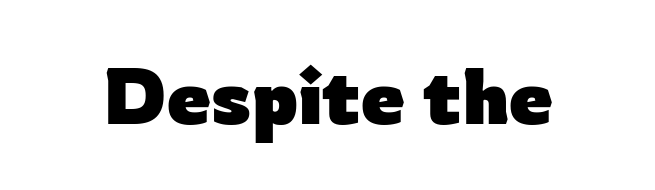
The image shows 78 px heavy sans-serif type, upright; set normal letter spacing, not underlined; low stroke contrast and a medium x-height.
